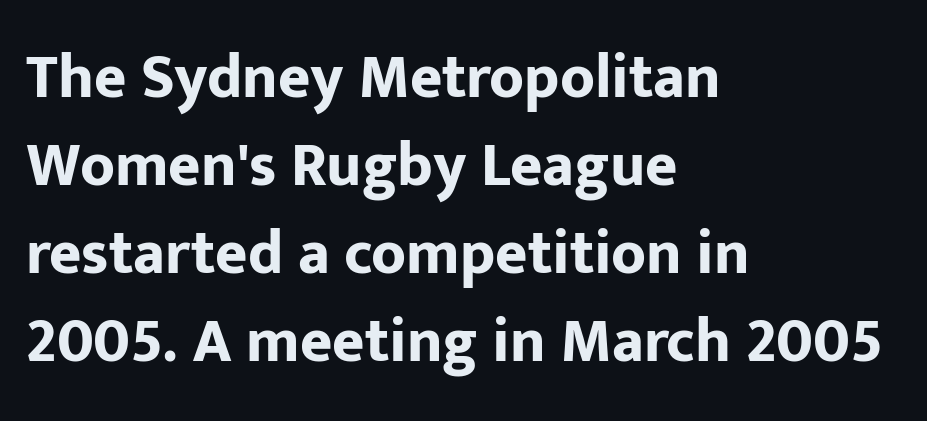
Q: Is the text bold? A: Yes.
Q: Is the text italic (slanted)? A: No, it is upright.
Q: Is the typeface a serif or a sans-serif typeface? A: Sans-serif.
Q: Is the text underlined? A: No.
Q: How is the paragraph aligned? A: Left-aligned.
Q: Is the spacing between letters normal or unusually wide? A: Normal.
Q: Is the spacing between lines tight, normal or loose? A: Normal.
Q: Width (condensed, normal, or wide)? A: Normal.
Q: Stroke contrast? A: Low.
Q: x-height? A: Medium.
Q: Monospaced? A: No.
